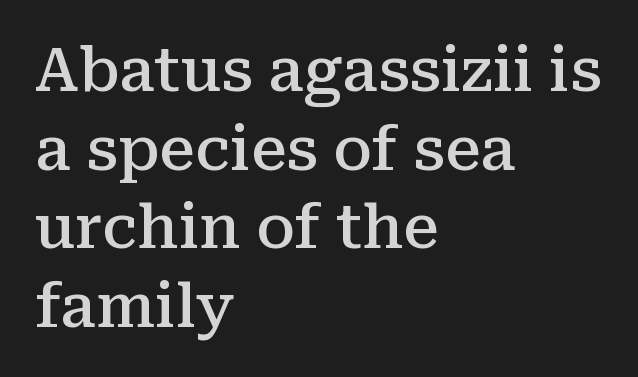
Interline gaps are of average width in this sample. Every character sits straight up, as roman type does. Heft: intermediate — a semibold. Between one letter and the next there's only the usual sliver of space.
